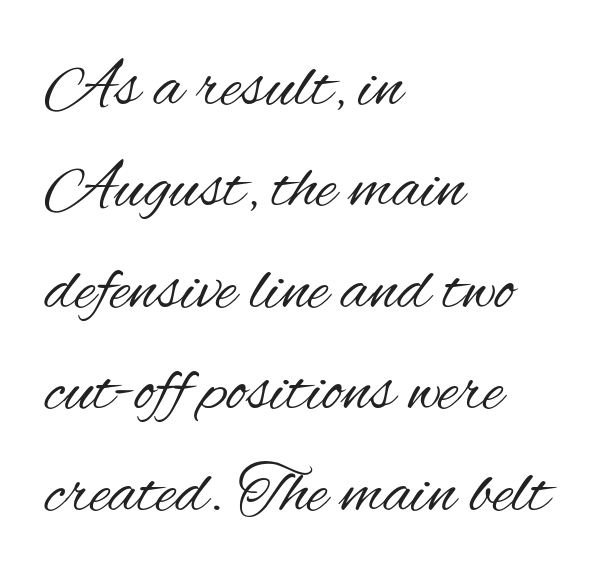
The text was rendered using a sans face with plain stroke endings. The gaps between neighbouring characters are ordinary and unremarkable. All the whitespace from short lines collects on the right. A clean baseline with only descenders dipping below it. How would I describe the line gaps? Plain and ordinary.
